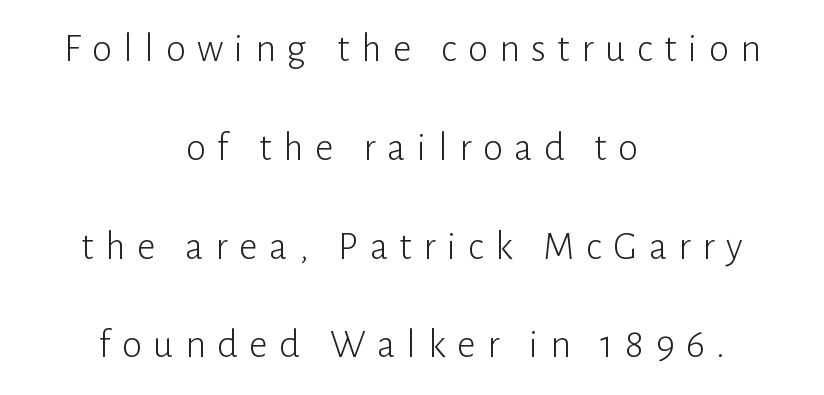
{"serif": "no", "italic": "no", "bold": "no", "weight": "light", "width": "normal", "stroke_contrast": "low", "x_height": "medium", "monospaced": "no", "underline": "no", "align": "center", "line_spacing": "loose", "line_spacing_ratio": 2.47, "letter_spacing": "wide", "letter_spacing_em": 0.29, "glyph_px": 40}
